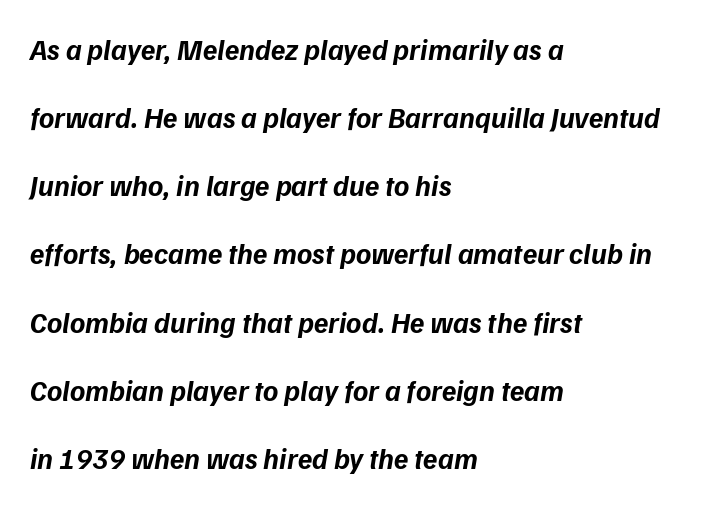
{"serif": "no", "bold": "yes", "weight": "bold", "width": "normal", "stroke_contrast": "low", "x_height": "medium", "monospaced": "no", "underline": "no", "align": "left", "line_spacing": "loose", "line_spacing_ratio": 2.35, "letter_spacing": "normal", "letter_spacing_em": 0.0, "glyph_px": 29}
